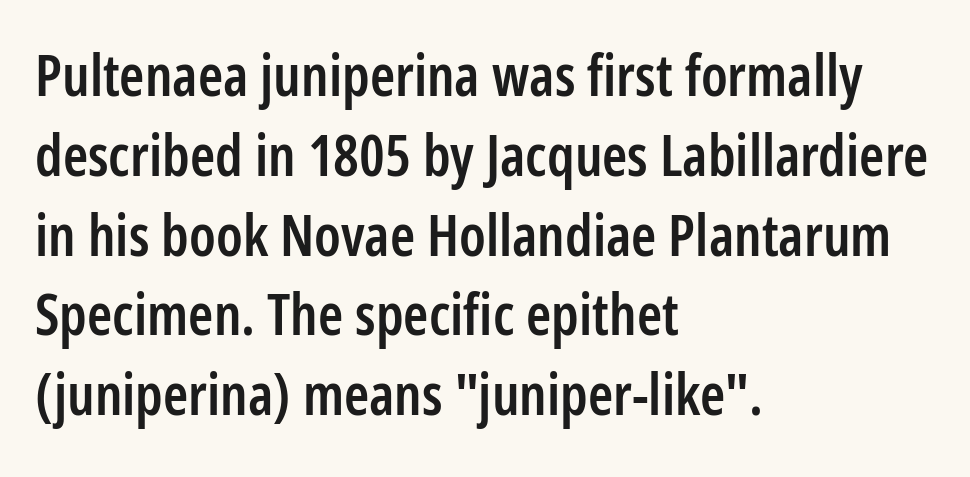
Q: Is the text bold? A: Semi-bold.
Q: Is the text italic (slanted)? A: No, it is upright.
Q: Is the typeface a serif or a sans-serif typeface? A: Sans-serif.
Q: Is the text underlined? A: No.
Q: How is the paragraph aligned? A: Left-aligned.
Q: Is the spacing between letters normal or unusually wide? A: Normal.
Q: Is the spacing between lines tight, normal or loose? A: Normal.
Q: Width (condensed, normal, or wide)? A: Condensed.
Q: Stroke contrast? A: Low.
Q: x-height? A: Medium.
Q: Monospaced? A: No.
